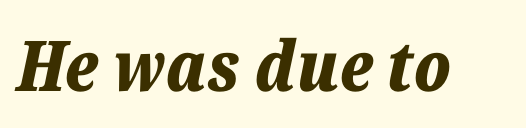
{"italic": "yes", "lean": "right", "slant_degrees": 12, "bold": "yes", "weight": "bold", "width": "normal", "stroke_contrast": "low", "x_height": "medium", "monospaced": "no", "underline": "no", "letter_spacing": "normal", "letter_spacing_em": 0.0, "glyph_px": 70}
